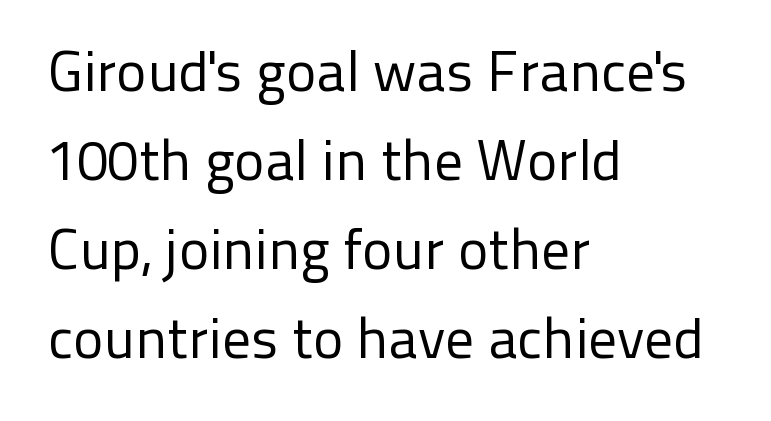
Check the space under the baseline: it is left empty. Each letter keeps its own natural width here, so spacing adapts to shape. Honestly, the row spacing looks completely unremarkable. On a weight scale, this lands at 450 or below.
